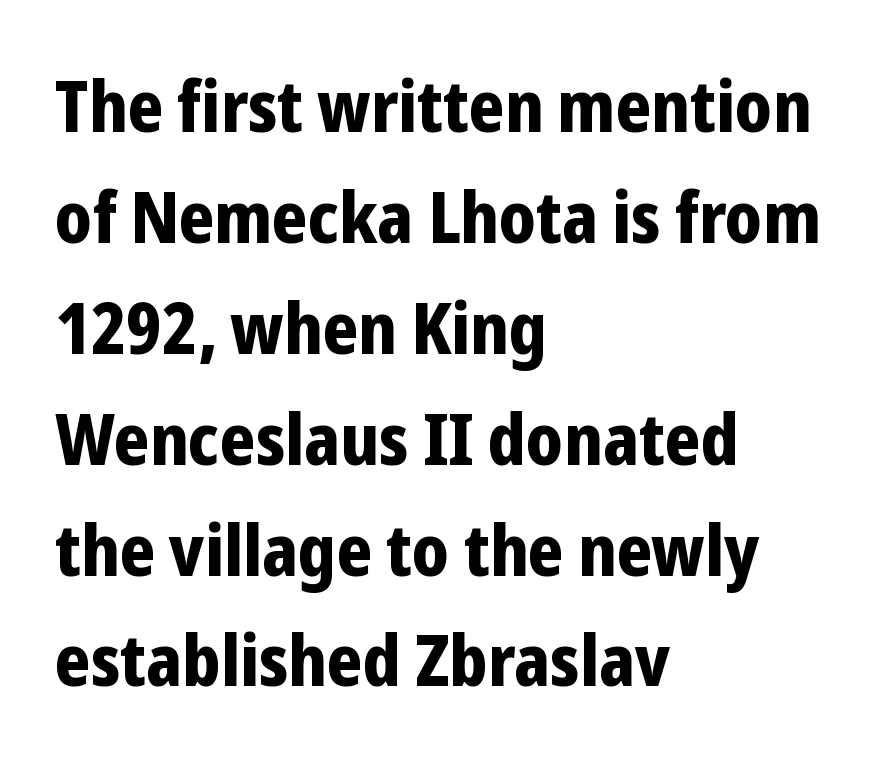
{"serif": "no", "italic": "no", "bold": "yes", "weight": "bold", "width": "condensed", "stroke_contrast": "low", "x_height": "medium", "monospaced": "no", "underline": "no", "align": "left", "line_spacing": "normal", "line_spacing_ratio": 1.54, "letter_spacing": "normal", "letter_spacing_em": 0.0, "glyph_px": 72}
